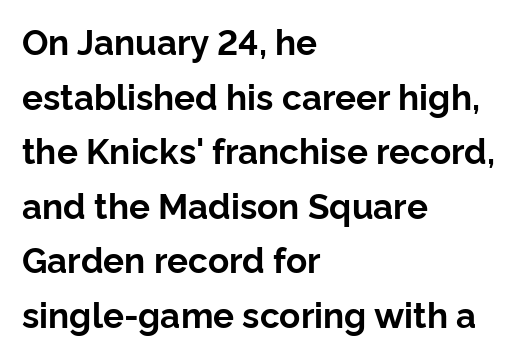
{"serif": "no", "italic": "no", "bold": "yes", "weight": "bold", "width": "normal", "stroke_contrast": "low", "x_height": "medium", "monospaced": "no", "underline": "no", "align": "left", "line_spacing": "normal", "line_spacing_ratio": 1.56, "letter_spacing": "normal", "letter_spacing_em": 0.0, "glyph_px": 35}
